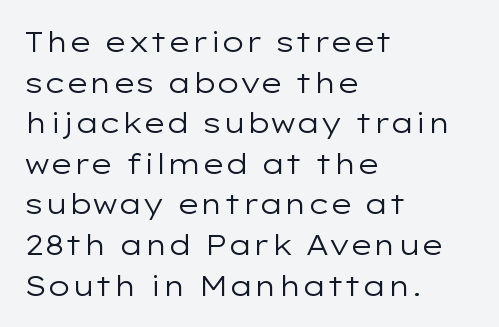
The image shows 28 px regular-weight, wide sans-serif type, upright; set left-aligned, normal line spacing (1.45x), normal letter spacing, not underlined; low stroke contrast and a medium x-height.
